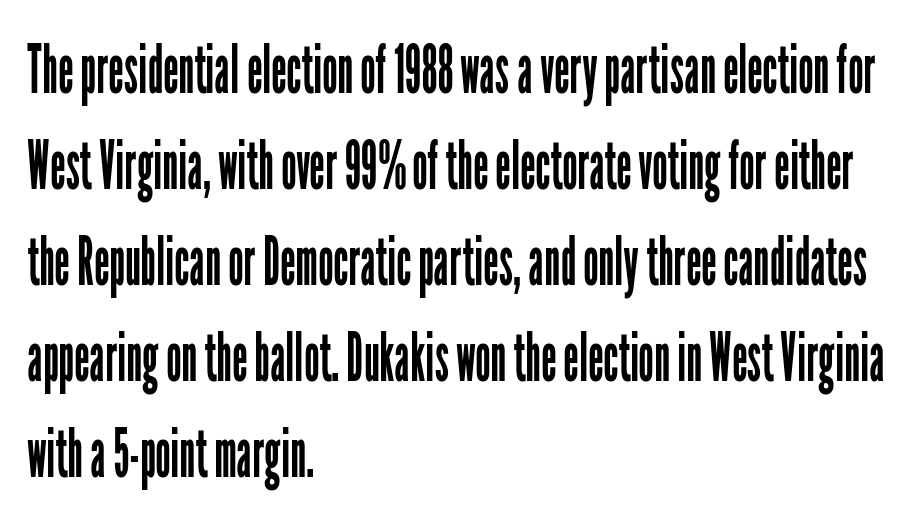
The image shows 68 px regular-weight, condensed sans-serif type, upright; set left-aligned, normal line spacing (1.41x), normal letter spacing, not underlined; low stroke contrast and a medium x-height.
